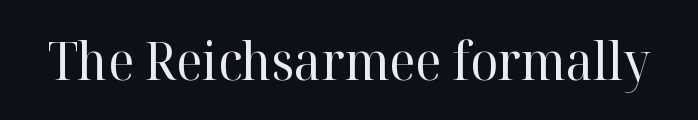
{"serif": "yes", "italic": "no", "bold": "no", "weight": "regular", "width": "normal", "stroke_contrast": "high", "x_height": "medium", "monospaced": "no", "underline": "no", "letter_spacing": "normal", "letter_spacing_em": 0.0, "glyph_px": 52}
